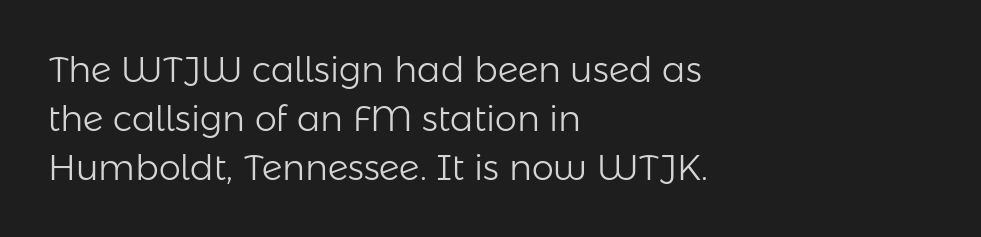
{"serif": "no", "italic": "no", "bold": "no", "weight": "light", "width": "normal", "stroke_contrast": "low", "x_height": "medium", "monospaced": "no", "underline": "no", "align": "left", "line_spacing": "normal", "line_spacing_ratio": 1.4, "letter_spacing": "normal", "letter_spacing_em": 0.0, "glyph_px": 35}
